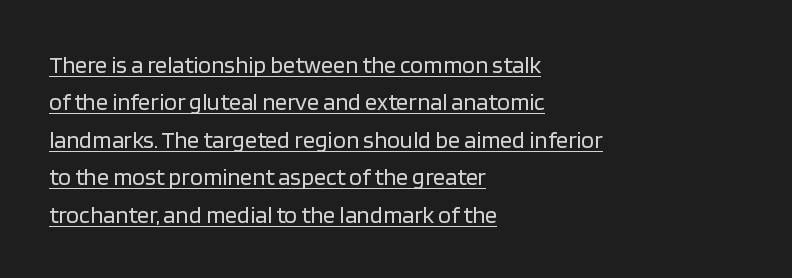
The image shows 24 px text type, upright; set left-aligned, normal line spacing (1.56x), normal letter spacing, underlined.
